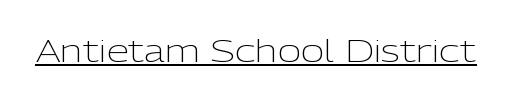
The image shows 32 px light sans-serif type, upright; set normal letter spacing, underlined; low stroke contrast and a medium x-height.
